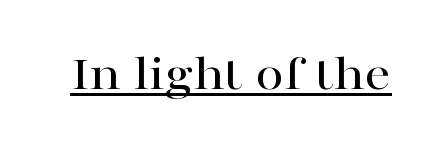
Q: Is the text italic (slanted)? A: No, it is upright.
Q: Is the typeface a serif or a sans-serif typeface? A: Serif.
Q: Is the text underlined? A: Yes.
Q: Is the spacing between letters normal or unusually wide? A: Normal.
Q: Width (condensed, normal, or wide)? A: Wide.
Q: Stroke contrast? A: High.
Q: x-height? A: Medium.
Q: Monospaced? A: No.
